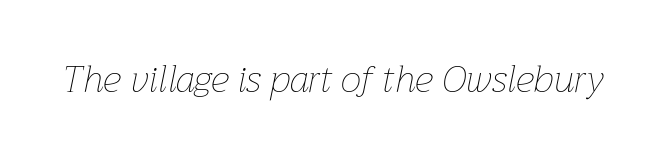
Q: Is the text bold? A: No.
Q: Is the text italic (slanted)? A: Yes, it leans right by about 12 degrees.
Q: Is the text underlined? A: No.
Q: Is the spacing between letters normal or unusually wide? A: Normal.
Q: Width (condensed, normal, or wide)? A: Normal.
Q: Stroke contrast? A: Low.
Q: x-height? A: Medium.
Q: Monospaced? A: No.
